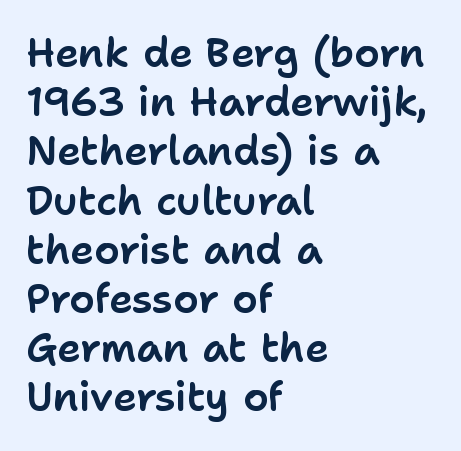
{"serif": "no", "italic": "no", "width": "normal", "stroke_contrast": "low", "x_height": "medium", "monospaced": "no", "underline": "no", "align": "left", "line_spacing_ratio": 1.23, "letter_spacing": "normal", "letter_spacing_em": 0.0, "glyph_px": 40}
